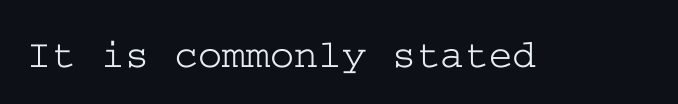
Q: Is the text italic (slanted)? A: No, it is upright.
Q: Is the typeface a serif or a sans-serif typeface? A: Serif.
Q: Is the text underlined? A: No.
Q: Is the spacing between letters normal or unusually wide? A: Normal.
Q: Width (condensed, normal, or wide)? A: Wide.
Q: Stroke contrast? A: Low.
Q: x-height? A: Medium.
